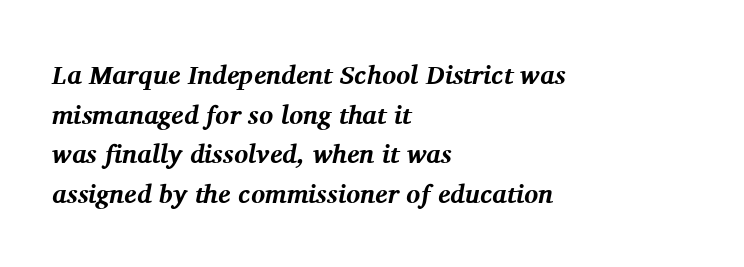
{"italic": "yes", "lean": "right", "slant_degrees": 11, "bold": "yes", "underline": "no", "align": "left", "line_spacing": "normal", "line_spacing_ratio": 1.52, "letter_spacing": "normal", "letter_spacing_em": 0.0, "glyph_px": 26}
